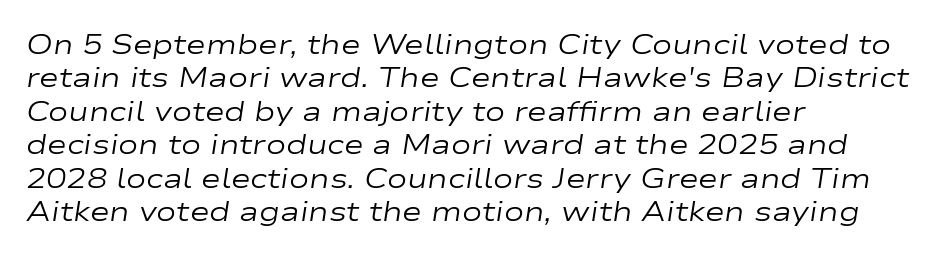
{"italic": "yes", "lean": "right", "slant_degrees": 9, "bold": "no", "underline": "no", "align": "left", "line_spacing_ratio": 1.24, "letter_spacing": "normal", "letter_spacing_em": 0.0, "glyph_px": 27}
